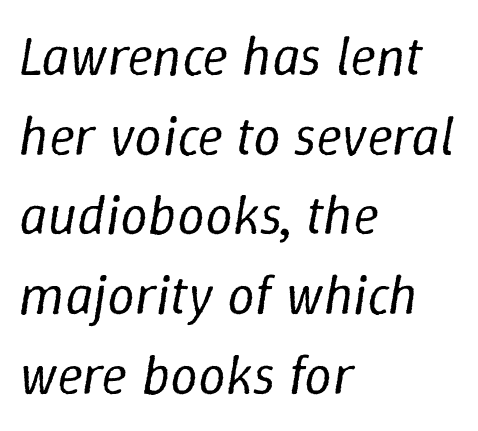
The block of text has a typical density, with ordinary space between rows. Think of a printed novel: that variable character pitch is what you see here. The lines are quadded left. Beneath every word, the page is bare. There's an unmistakable incline to the writing here.
